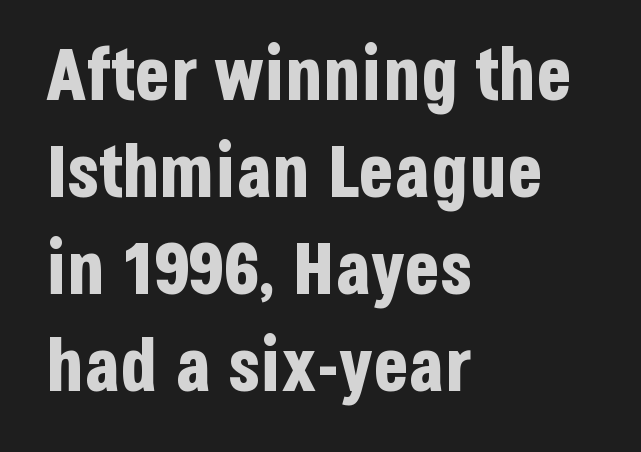
Ordinary non-slanted type is in use. The horizontal fit of the characters is conventional and even. Thick stems and heavy bowls — unmistakably bold. A typesetter would label this face a sans. All the whitespace from short lines collects on the right.
